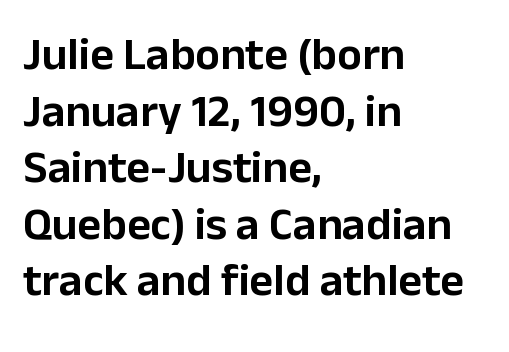
{"serif": "no", "italic": "no", "width": "normal", "stroke_contrast": "low", "x_height": "medium", "monospaced": "no", "underline": "no", "align": "left", "line_spacing_ratio": 1.23, "letter_spacing": "normal", "letter_spacing_em": 0.0, "glyph_px": 46}
